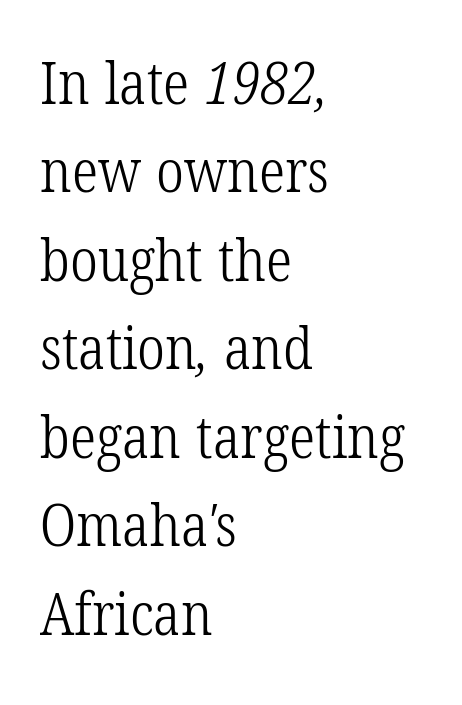
Q: Is the text bold? A: No.
Q: Is the typeface a serif or a sans-serif typeface? A: Serif.
Q: Is the text underlined? A: No.
Q: How is the paragraph aligned? A: Left-aligned.
Q: Is the spacing between letters normal or unusually wide? A: Normal.
Q: Is the spacing between lines tight, normal or loose? A: Normal.
Q: Width (condensed, normal, or wide)? A: Condensed.
Q: Stroke contrast? A: Low.
Q: x-height? A: Medium.
Q: Monospaced? A: No.
